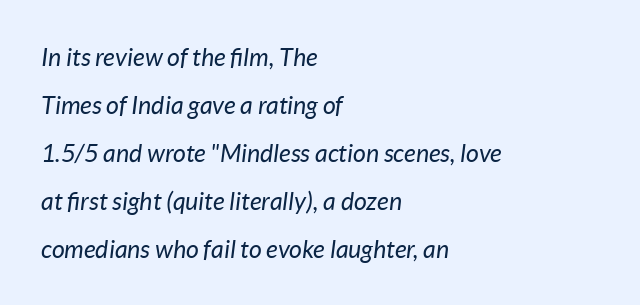
The image shows 25 px text type, italic (leaning right); set left-aligned, loose line spacing (1.92x), normal letter spacing, not underlined.
